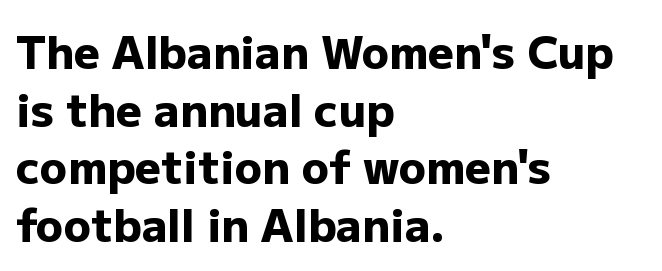
Q: Is the text bold? A: Yes.
Q: Is the text italic (slanted)? A: No, it is upright.
Q: Is the typeface a serif or a sans-serif typeface? A: Sans-serif.
Q: Is the text underlined? A: No.
Q: How is the paragraph aligned? A: Left-aligned.
Q: Is the spacing between letters normal or unusually wide? A: Normal.
Q: Is the spacing between lines tight, normal or loose? A: Normal.
Q: Width (condensed, normal, or wide)? A: Normal.
Q: Stroke contrast? A: Low.
Q: x-height? A: Medium.
Q: Monospaced? A: No.
